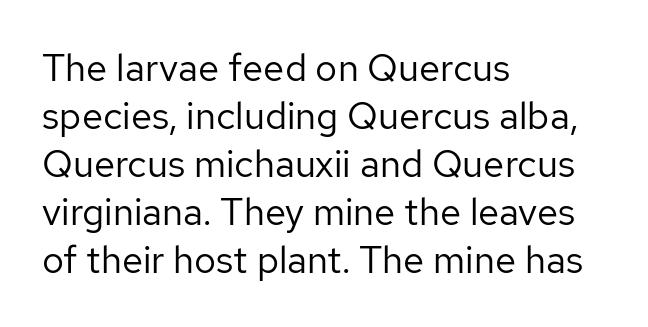
The image shows 38 px regular-weight sans-serif type, upright; set left-aligned, normal line spacing (1.26x), normal letter spacing, not underlined; low stroke contrast and a medium x-height.
